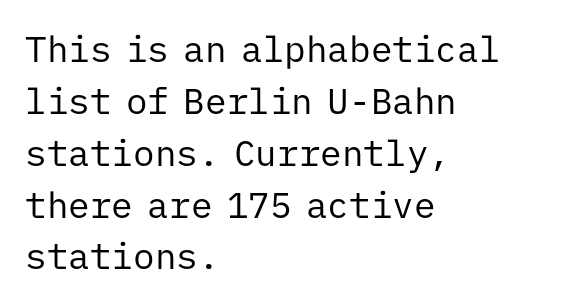
One-word summary of the alignment: left. The type sits square on the baseline with zero lean. This sample has the even, mechanical cadence of fixed-width lettering. The gap between lines stays unmarked. Unbolded letterforms with no extra heft.
